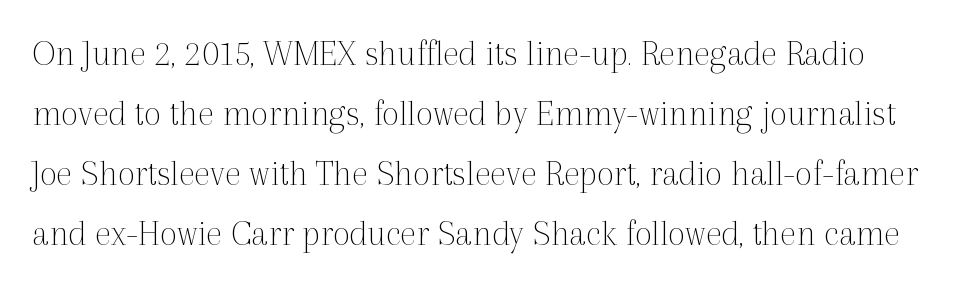
{"serif": "yes", "italic": "no", "bold": "no", "weight": "thin", "width": "normal", "x_height": "medium", "monospaced": "no", "underline": "no", "line_spacing": "normal", "line_spacing_ratio": 1.58, "letter_spacing": "normal", "letter_spacing_em": 0.0, "glyph_px": 38}
